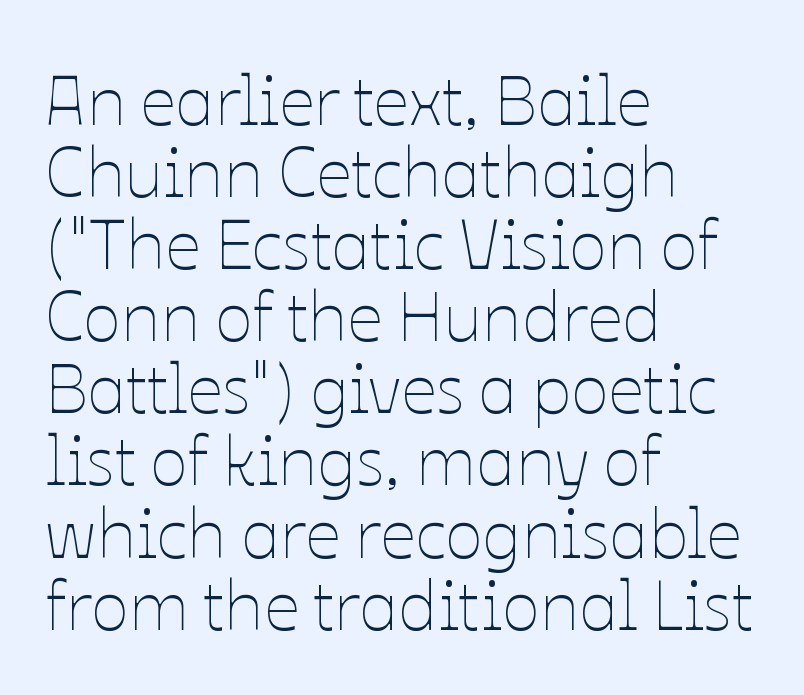
The image shows 70 px thin type, upright; set left-aligned, tight line spacing (1.03x), normal letter spacing, not underlined; low stroke contrast and a medium x-height.
